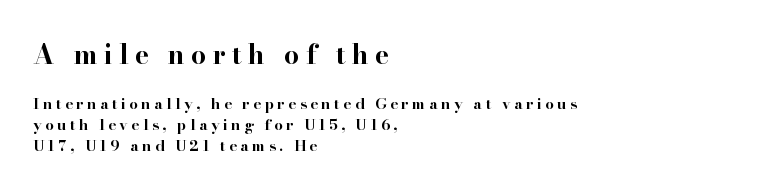
The image shows 27 px bold type, upright; set left-aligned, normal line spacing (1.4x), unusually wide letter spacing (+0.23 em), not underlined; the first (top) block is 1.8x larger.
